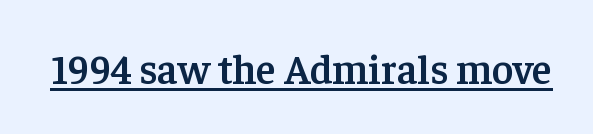
The image shows 41 px semibold serif type, upright; set normal letter spacing, underlined; low stroke contrast and a medium x-height.
